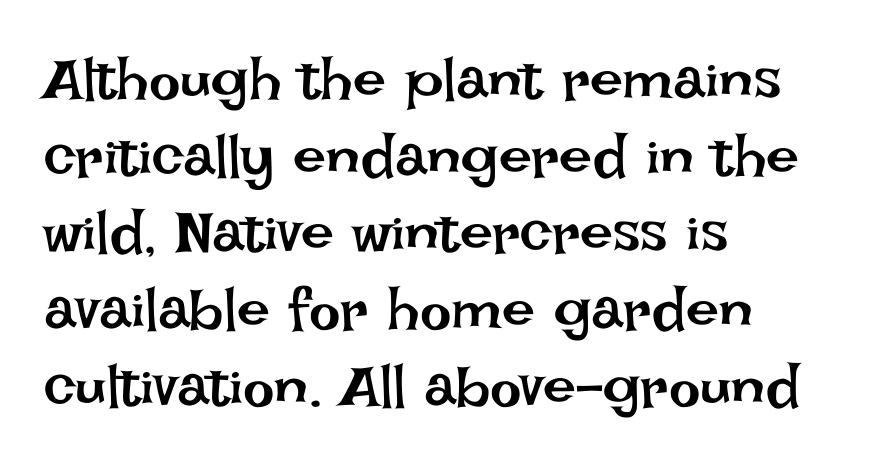
The image shows 59 px regular-weight type, upright; set left-aligned, normal line spacing (1.3x), normal letter spacing, not underlined; low stroke contrast and a large x-height.
